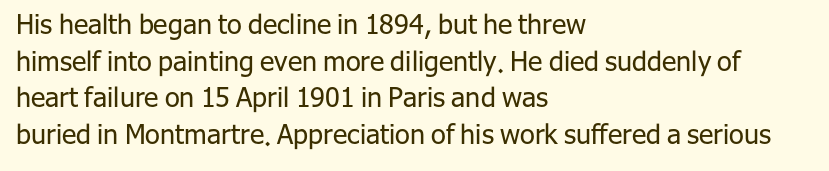
{"italic": "no", "bold": "no", "underline": "no", "align": "left", "line_spacing": "normal", "line_spacing_ratio": 1.36, "letter_spacing": "normal", "letter_spacing_em": 0.0, "glyph_px": 27}
